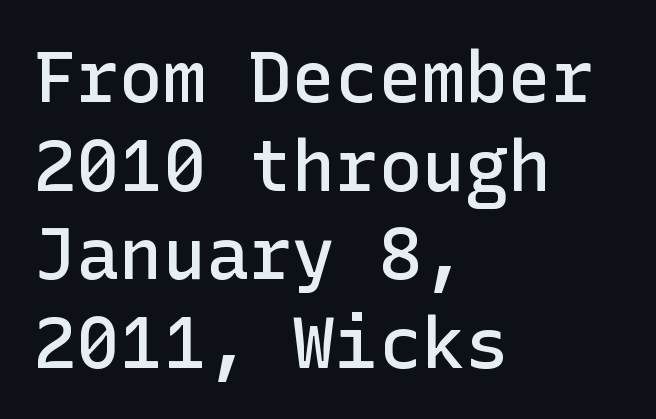
Q: Is the text bold? A: Semi-bold.
Q: Is the text italic (slanted)? A: No, it is upright.
Q: Is the typeface a serif or a sans-serif typeface? A: Sans-serif.
Q: Is the text underlined? A: No.
Q: How is the paragraph aligned? A: Left-aligned.
Q: Is the spacing between letters normal or unusually wide? A: Normal.
Q: Width (condensed, normal, or wide)? A: Normal.
Q: Stroke contrast? A: Low.
Q: x-height? A: Medium.
